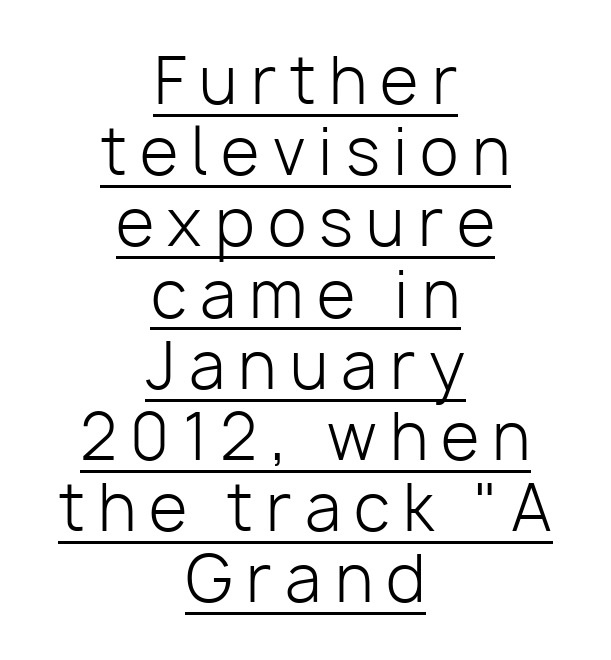
{"serif": "no", "italic": "no", "bold": "no", "weight": "light", "width": "normal", "stroke_contrast": "low", "x_height": "medium", "monospaced": "no", "underline": "yes", "align": "center", "line_spacing": "tight", "line_spacing_ratio": 1.13, "letter_spacing": "wide", "letter_spacing_em": 0.21, "glyph_px": 63}
